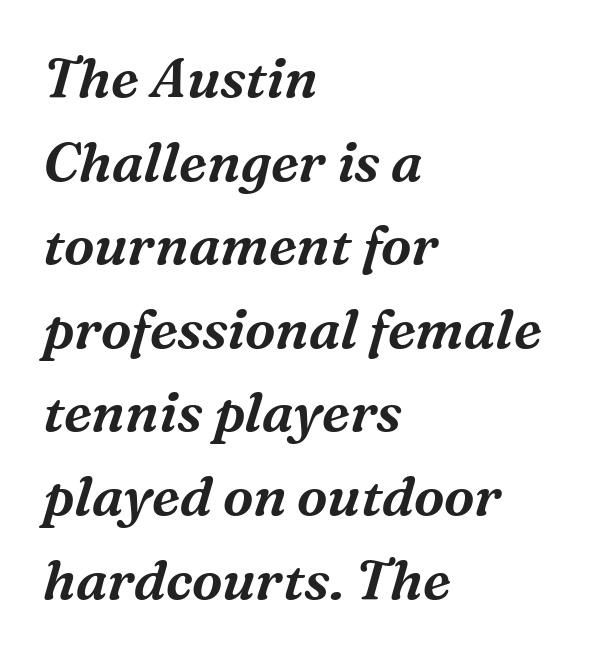
The image shows 55 px serif type, italic (leaning right); set left-aligned, normal line spacing (1.52x), normal letter spacing, not underlined; medium stroke contrast and a medium x-height.
